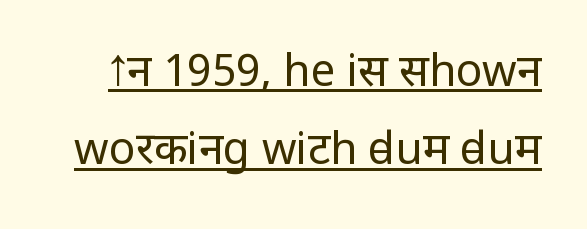
The image shows 44 px regular-weight sans-serif type, upright; set line spacing 1.78x, normal letter spacing, underlined; low stroke contrast and a medium x-height.
